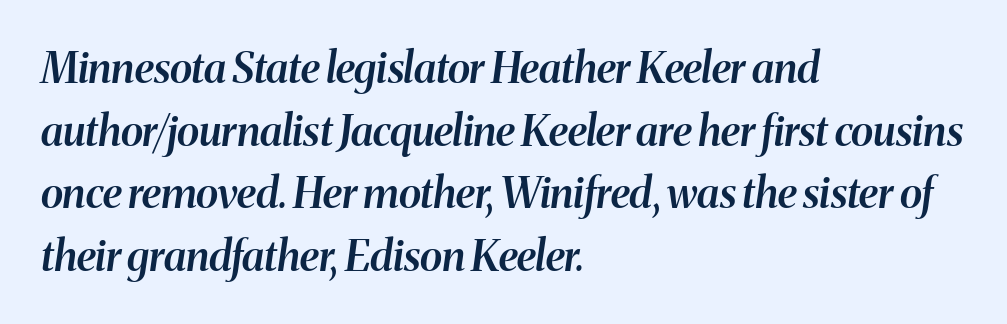
The image shows 42 px semibold type, italic (leaning right); set left-aligned, normal line spacing (1.49x), normal letter spacing, not underlined; medium stroke contrast and a medium x-height.
